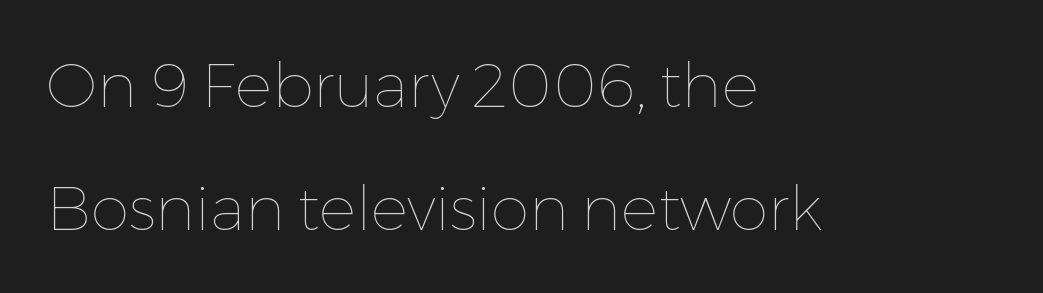
The image shows 62 px thin type, upright; set left-aligned, loose line spacing (1.99x), normal letter spacing, not underlined; low stroke contrast and a medium x-height.
